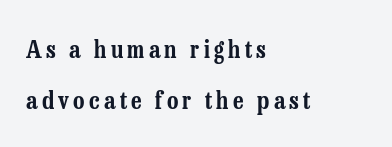
Notice how the passage keeps a crisp vertical edge on the left only. Clear beneath every line of the passage. Honestly, the rows look like they've been pulled way apart. The letters stand straight up with perfectly vertical stems.
